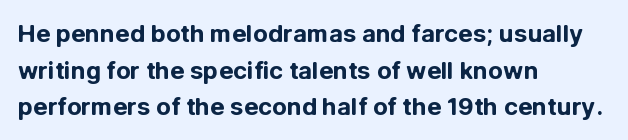
{"italic": "no", "bold": "yes", "underline": "no", "align": "left", "line_spacing": "normal", "line_spacing_ratio": 1.53, "letter_spacing": "normal", "letter_spacing_em": 0.0, "glyph_px": 24}
